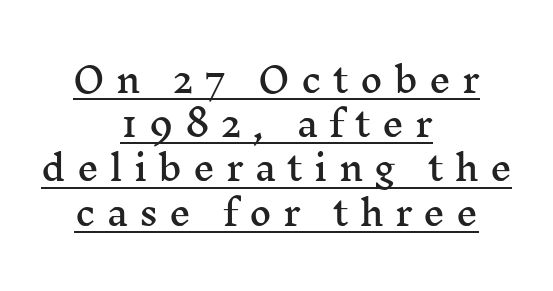
The image shows 34 px wide serif type, upright; set centered, normal line spacing (1.3x), unusually wide letter spacing (+0.33 em), underlined; medium stroke contrast and a medium x-height.
